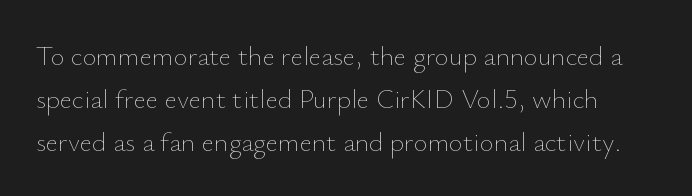
Style check: upright. Is the stroke heavy? The answer is a plain regular-or-lighter. Rule under the text: the space is simply empty. The line-height multiplier appears to be the usual default. Observe the ordinary spacing: letters are neighbours, not strangers.
